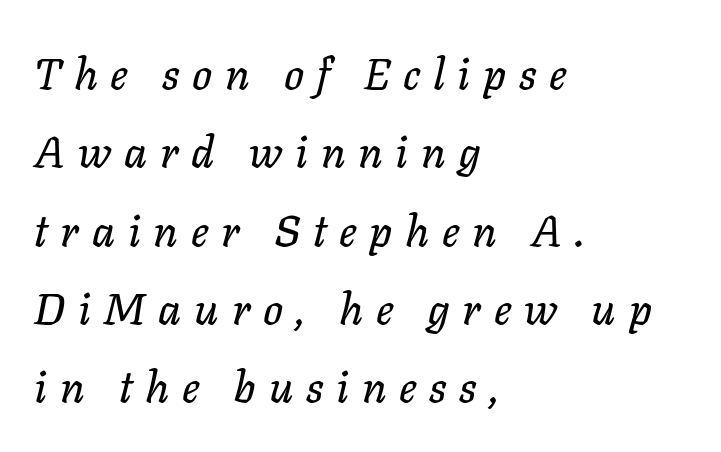
The image shows 44 px text type, italic (leaning right); set left-aligned, line spacing 1.78x, unusually wide letter spacing (+0.29 em), not underlined; low stroke contrast and a medium x-height.
